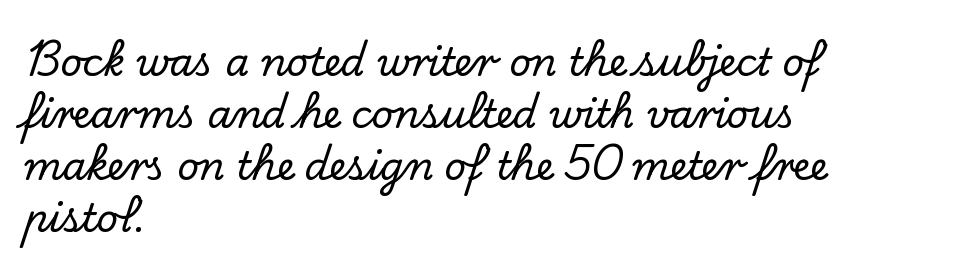
Varying glyph widths throughout — classic text-font behaviour. The gaps between neighbouring characters are ordinary and unremarkable. Bare-footed words on every line. Each letter's strokes conclude with small projecting serifs.
